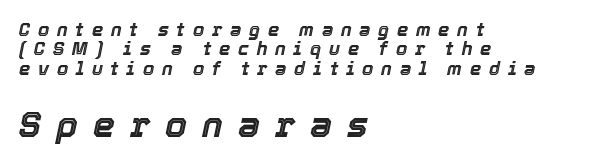
The image shows 35 px text type, italic (leaning right); set left-aligned, tight line spacing (1.08x), unusually wide letter spacing (+0.43 em), not underlined; the second (bottom) block is 1.94x larger; a medium x-height.
